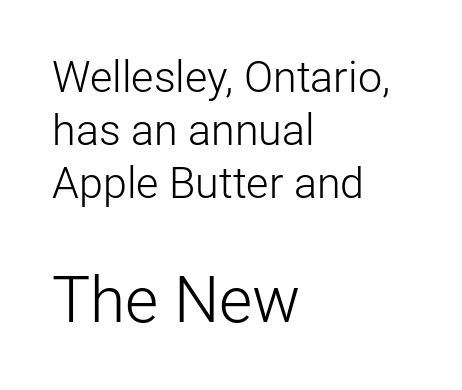
Q: Is the text bold? A: No.
Q: Is the text italic (slanted)? A: No, it is upright.
Q: Is the typeface a serif or a sans-serif typeface? A: Sans-serif.
Q: Is the text underlined? A: No.
Q: How is the paragraph aligned? A: Left-aligned.
Q: Is the spacing between letters normal or unusually wide? A: Normal.
Q: Which block of text is set in a larger size, the first (top) or the second (bottom)? A: The second (bottom) one.
Q: Width (condensed, normal, or wide)? A: Normal.
Q: Stroke contrast? A: Low.
Q: x-height? A: Medium.
Q: Monospaced? A: No.
